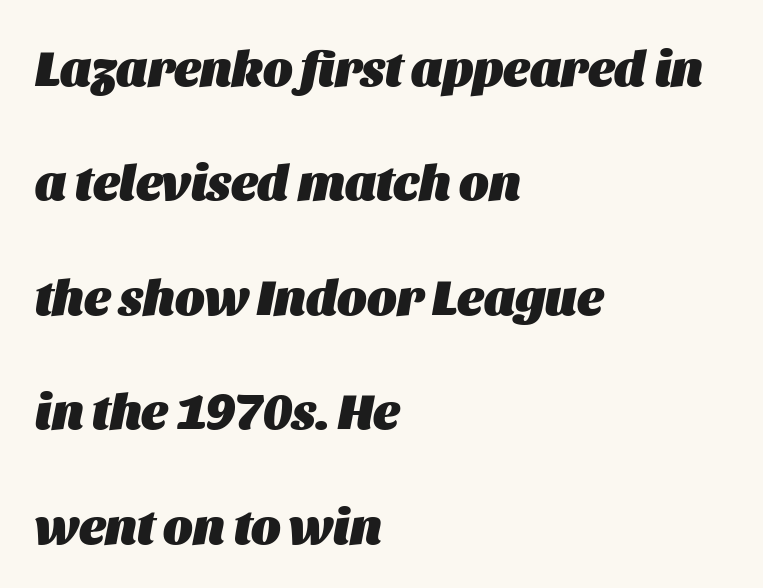
If you drew a line through each stem, it would be angled. If you drew a ruler down the left edge, every line would touch it. These words are printed bold, with thick strokes throughout. Students, observe: this is what heavily led, spacious text looks like.
